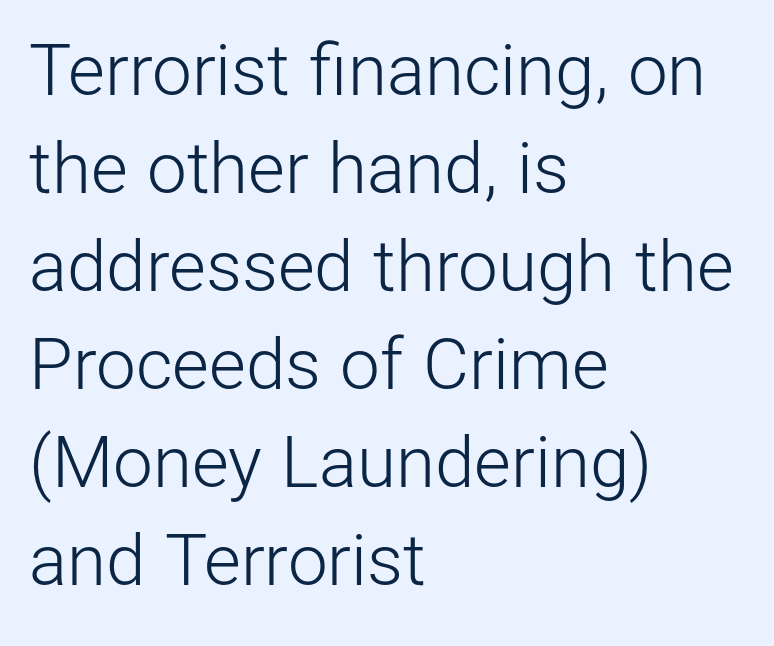
Q: Is the text bold? A: No.
Q: Is the text italic (slanted)? A: No, it is upright.
Q: Is the typeface a serif or a sans-serif typeface? A: Sans-serif.
Q: Is the text underlined? A: No.
Q: How is the paragraph aligned? A: Left-aligned.
Q: Is the spacing between letters normal or unusually wide? A: Normal.
Q: Is the spacing between lines tight, normal or loose? A: Normal.
Q: Width (condensed, normal, or wide)? A: Normal.
Q: Stroke contrast? A: Low.
Q: x-height? A: Medium.
Q: Monospaced? A: No.
